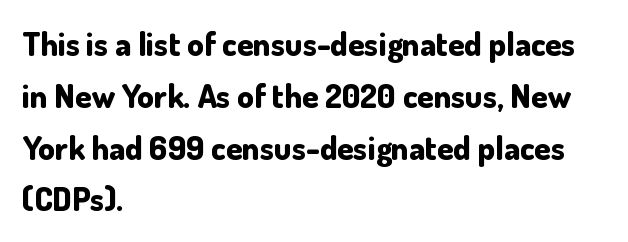
These lines carry a lot of weight — the face is fully bold. The passage shown stacks its lines at a standard gap. Observe the ordinary spacing: letters are neighbours, not strangers. Do the characters align in a grid? No, the font is proportional. Every character sits straight up, as roman type does.
